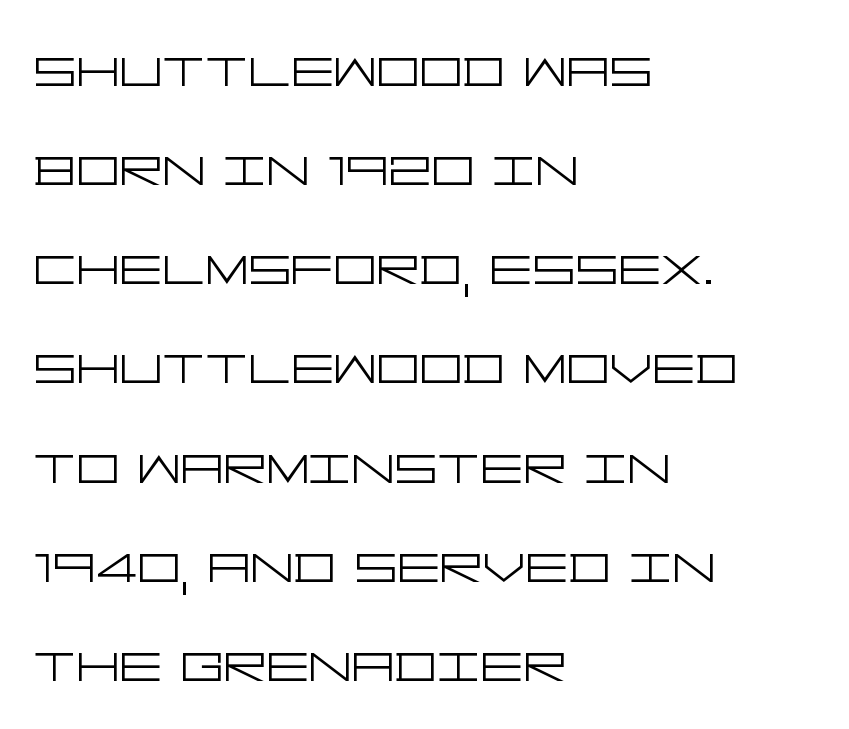
The paragraph has a hard left edge and a soft right edge. These lines were composed using upright roman letters. A clean baseline with only descenders dipping below it. Compared with a typical body face, this is equally light or lighter still. Nope, no serifs anywhere on these letters. Tracking here is standard; glyphs follow each other at the usual distance.
